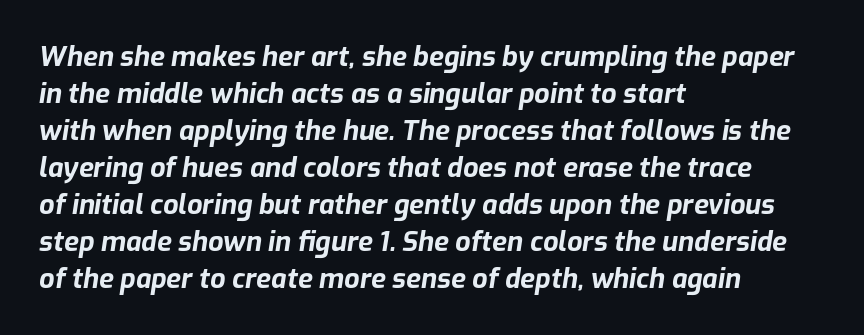
{"italic": "yes", "lean": "right", "slant_degrees": 9, "bold": "yes", "underline": "no", "align": "left", "line_spacing": "normal", "line_spacing_ratio": 1.37, "letter_spacing": "normal", "letter_spacing_em": 0.0, "glyph_px": 27}
